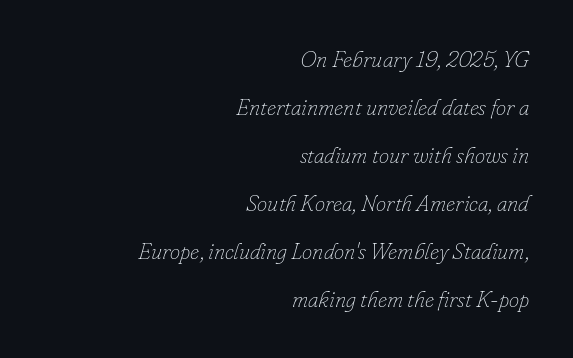
The paragraph has a hard right edge and a soft left edge. Honestly, there is no underline to notice here at all. Short note: letters normally spaced. Each new line begins a long way beneath the previous one. Think standard paragraph weight, or any step lighter than that. The passage shown leans; its letterforms are oblique.
